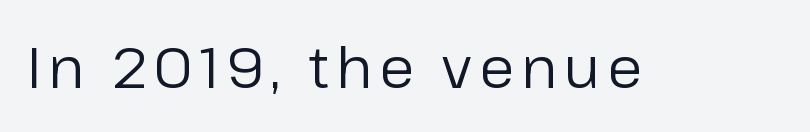
Q: Is the text bold? A: No.
Q: Is the text italic (slanted)? A: No, it is upright.
Q: Is the typeface a serif or a sans-serif typeface? A: Sans-serif.
Q: Is the text underlined? A: No.
Q: Width (condensed, normal, or wide)? A: Normal.
Q: Stroke contrast? A: Low.
Q: x-height? A: Medium.
Q: Monospaced? A: No.
